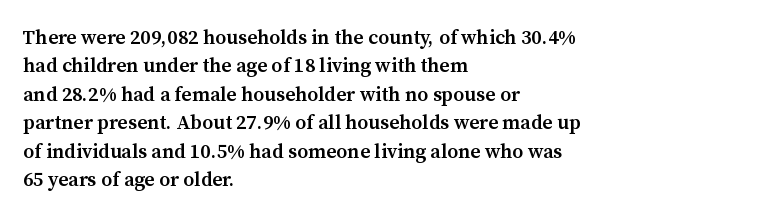
The image shows 20 px text type, upright; set left-aligned, normal line spacing (1.42x), normal letter spacing, not underlined.
